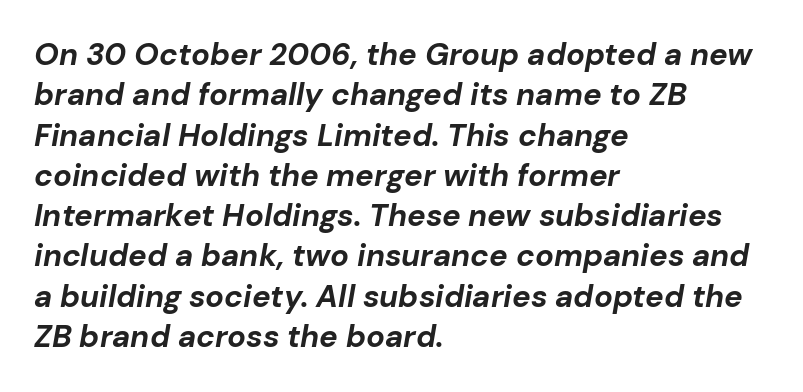
The image shows 31 px bold type, italic (leaning right); set left-aligned, normal line spacing (1.3x), normal letter spacing, not underlined; low stroke contrast and a medium x-height.
